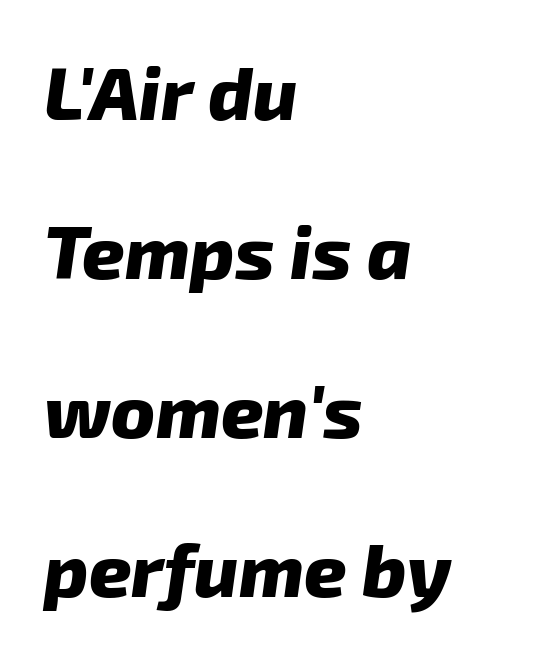
The image shows 74 px heavy sans-serif type; set left-aligned, loose line spacing (2.15x), normal letter spacing, not underlined; low stroke contrast and a medium x-height.
